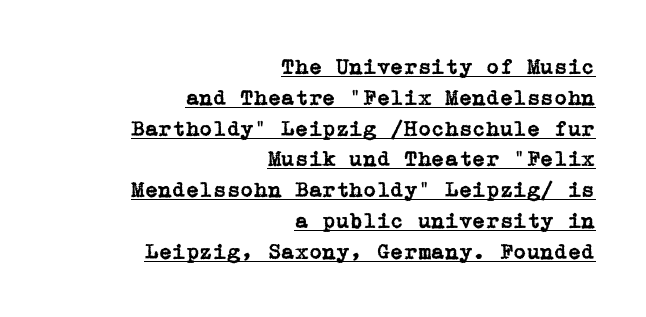
Q: Is the text italic (slanted)? A: No, it is upright.
Q: Is the text underlined? A: Yes.
Q: How is the paragraph aligned? A: Right-aligned.
Q: Is the spacing between letters normal or unusually wide? A: Normal.
Q: Is the spacing between lines tight, normal or loose? A: Normal.
